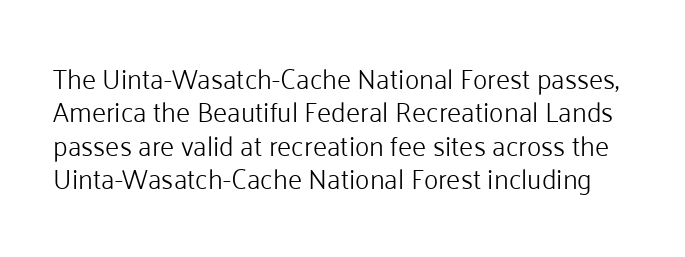
Upright lettering throughout. Default kerning and tracking; the words read as compact shapes. Descenders are the only things crossing below the line. No chunkiness to these letters — they're not bold.
